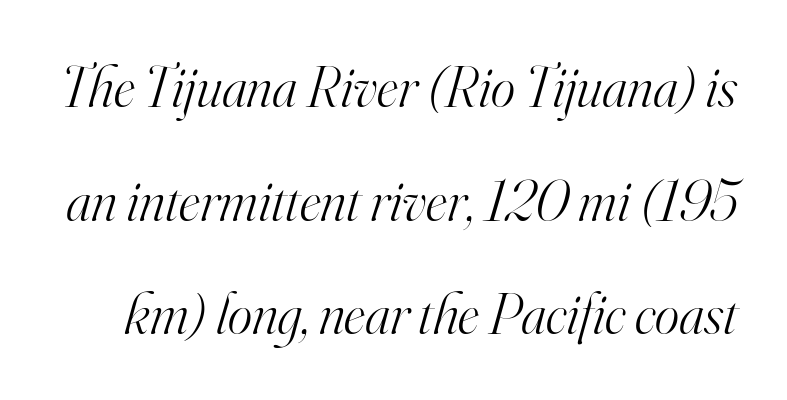
The image shows 58 px light serif type, italic (leaning right); set loose line spacing (1.96x), normal letter spacing, not underlined; high stroke contrast and a small x-height.
